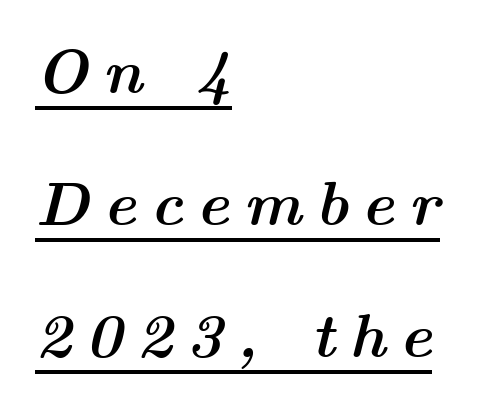
Q: Is the text bold? A: Yes.
Q: Is the text italic (slanted)? A: Yes, it leans right by about 14 degrees.
Q: Is the text underlined? A: Yes.
Q: How is the paragraph aligned? A: Left-aligned.
Q: Is the spacing between letters normal or unusually wide? A: Unusually wide.
Q: Is the spacing between lines tight, normal or loose? A: Loose.
Q: Width (condensed, normal, or wide)? A: Wide.
Q: Stroke contrast? A: Medium.
Q: x-height? A: Medium.
Q: Monospaced? A: No.
